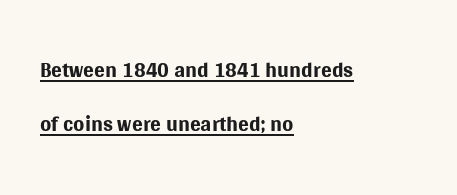
If you measured baseline to baseline, you'd find a middling distance. The letterforms sit at book weight or below. The letterforms sit shoulder to shoulder at normal distance. Alignment: flush left.
